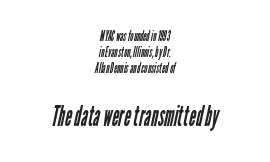
Just letters on the line, the space beneath them empty. These lines are composed in type without serifs. Which margin do the lines hug? Neither — every line sits in the middle. Tightly led — the rows are bunched. Character widths vary here, with narrow letters taking less room than wide ones.
